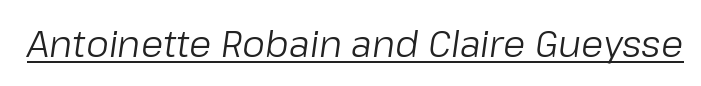
The image shows 36 px regular-weight type, italic (leaning right); set normal letter spacing, underlined; low stroke contrast and a medium x-height.
